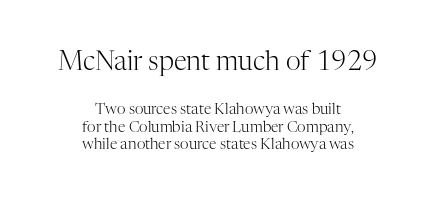
{"italic": "no", "bold": "no", "underline": "no", "align": "center", "line_spacing_ratio": 1.19, "letter_spacing": "normal", "letter_spacing_em": 0.0, "larger_block": "first", "size_ratio": 1.73, "glyph_px": 26}
